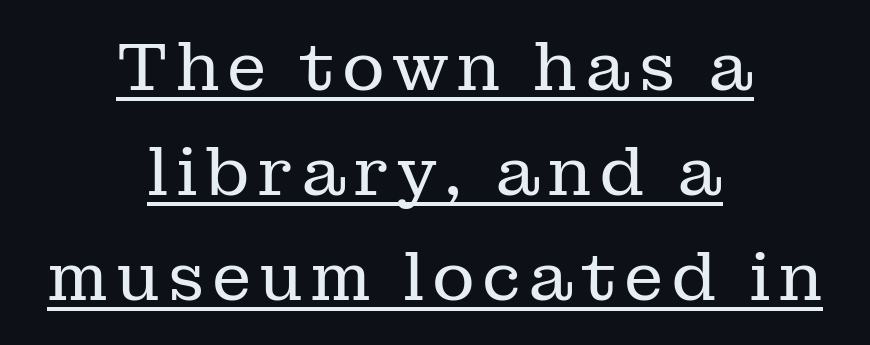
Q: Is the text bold? A: No.
Q: Is the text italic (slanted)? A: No, it is upright.
Q: Is the typeface a serif or a sans-serif typeface? A: Serif.
Q: Is the text underlined? A: Yes.
Q: How is the paragraph aligned? A: Centered.
Q: Is the spacing between lines tight, normal or loose? A: Normal.
Q: Width (condensed, normal, or wide)? A: Normal.
Q: Stroke contrast? A: Low.
Q: x-height? A: Medium.
Q: Monospaced? A: No.
